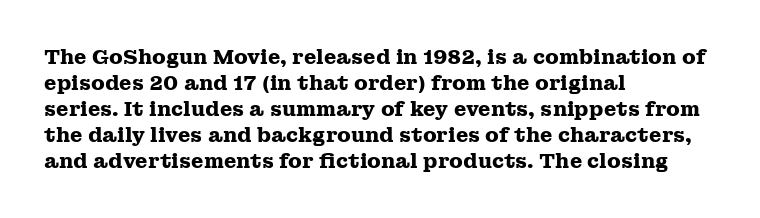
The image shows 20 px bold type, upright; set left-aligned, normal line spacing (1.3x), normal letter spacing, not underlined.
